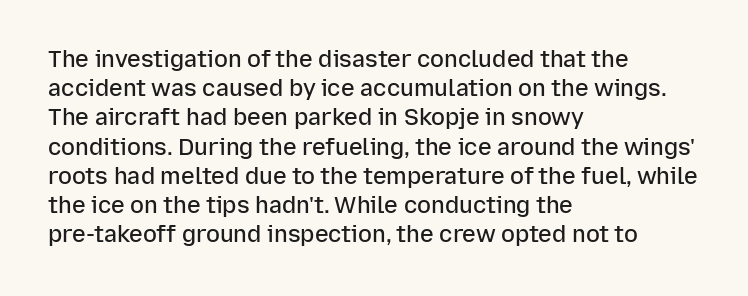
Every row of glyphs begins at an identical x-position on the left. Quick note: not italic, upright. A typesetter would call this zero additional tracking. Check under the words: just untouched page.
